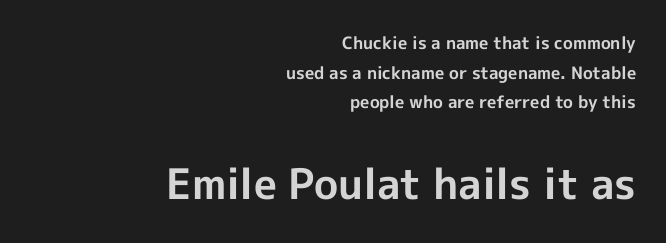
The image shows 42 px bold sans-serif type, upright; set right-aligned, line spacing 1.75x, normal letter spacing, not underlined; the second (bottom) block is 2.47x larger; a medium x-height.
